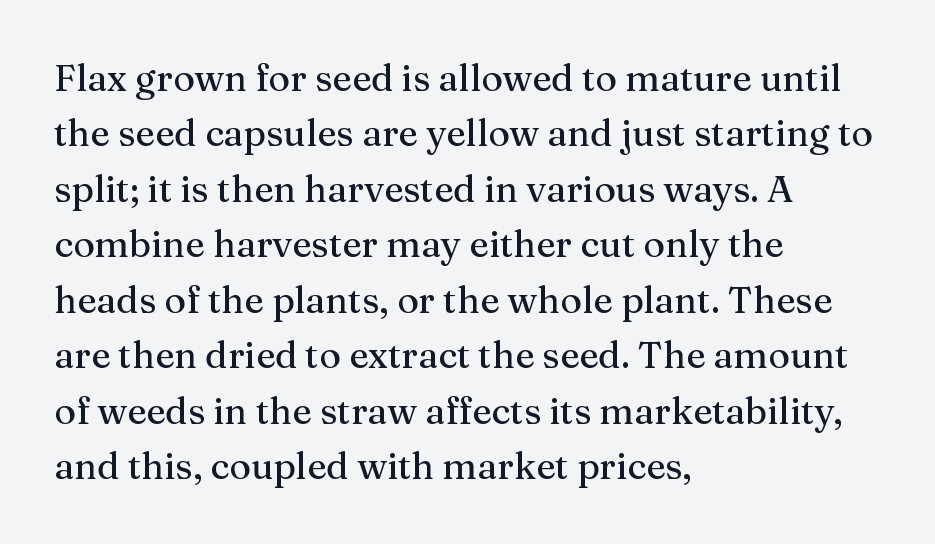
{"serif": "yes", "italic": "no", "width": "normal", "stroke_contrast": "medium", "x_height": "medium", "monospaced": "no", "underline": "no", "align": "left", "line_spacing": "normal", "line_spacing_ratio": 1.5, "letter_spacing": "normal", "letter_spacing_em": 0.0, "glyph_px": 37}
